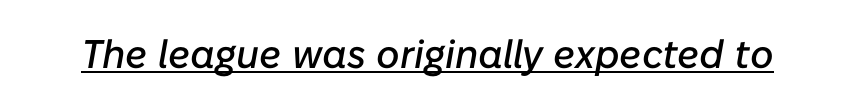
The image shows 40 px text type, italic (leaning right); set normal letter spacing, underlined; low stroke contrast and a medium x-height.
